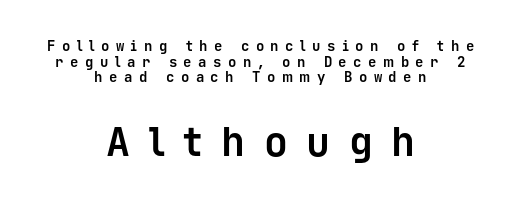
Q: Is the text bold? A: Yes.
Q: Is the text italic (slanted)? A: No, it is upright.
Q: Is the typeface a serif or a sans-serif typeface? A: Sans-serif.
Q: Is the text underlined? A: No.
Q: How is the paragraph aligned? A: Centered.
Q: Is the spacing between letters normal or unusually wide? A: Unusually wide.
Q: Is the spacing between lines tight, normal or loose? A: Tight.
Q: Which block of text is set in a larger size, the first (top) or the second (bottom)? A: The second (bottom) one.
Q: Width (condensed, normal, or wide)? A: Normal.
Q: Stroke contrast? A: Low.
Q: x-height? A: Medium.
Q: Monospaced? A: Yes.
